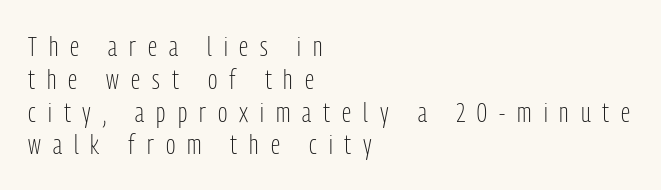
The image shows 28 px light, condensed sans-serif type, upright; set left-aligned, line spacing 1.17x, unusually wide letter spacing (+0.43 em), not underlined; low stroke contrast and a medium x-height.
